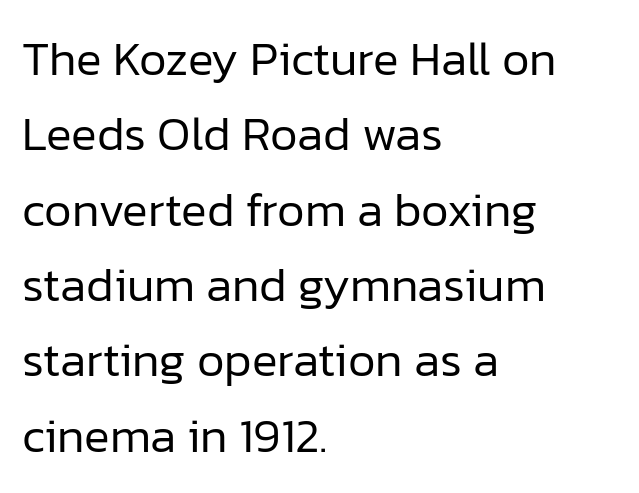
The image shows 48 px regular-weight sans-serif type, upright; set left-aligned, normal line spacing (1.57x), normal letter spacing, not underlined; low stroke contrast and a medium x-height.
